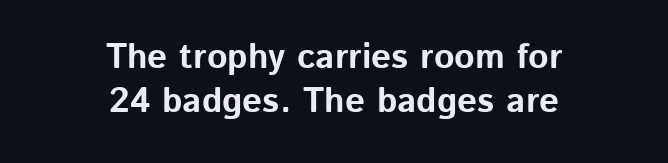
Q: Is the text bold? A: Yes.
Q: Is the text italic (slanted)? A: No, it is upright.
Q: Is the typeface a serif or a sans-serif typeface? A: Sans-serif.
Q: Is the text underlined? A: No.
Q: How is the paragraph aligned? A: Centered.
Q: Is the spacing between letters normal or unusually wide? A: Normal.
Q: Is the spacing between lines tight, normal or loose? A: Normal.
Q: Width (condensed, normal, or wide)? A: Normal.
Q: Stroke contrast? A: Low.
Q: x-height? A: Medium.
Q: Monospaced? A: No.
